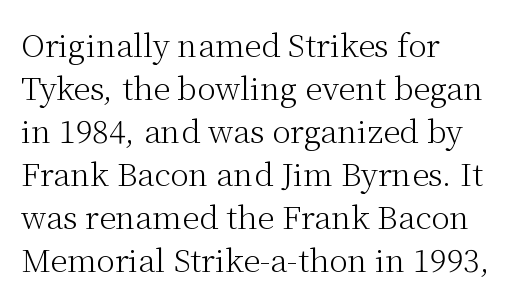
The image shows 31 px light serif type, upright; set left-aligned, normal line spacing (1.39x), normal letter spacing, not underlined; medium stroke contrast and a medium x-height.
